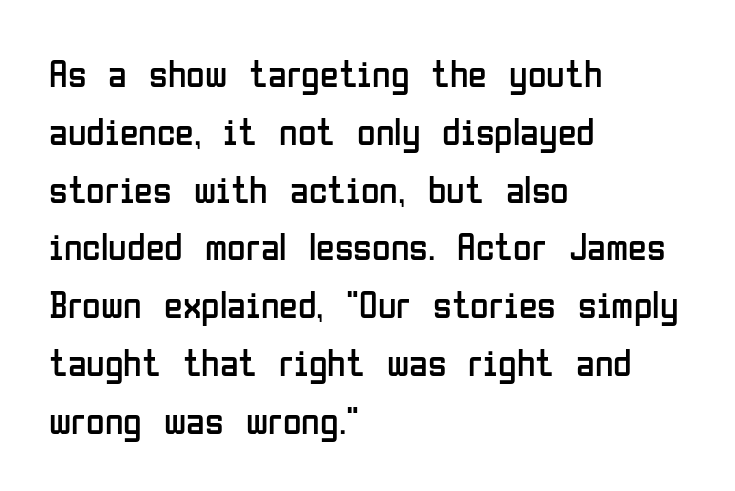
Plain, unruled lines of type. Does the copy run flush right? No — it runs flush left. Successive baselines arrive at the customary interval. Caption: face not bold, strokes unweighted.
